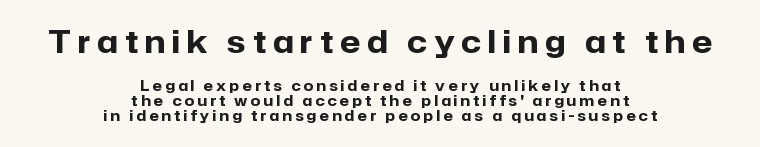
Q: Is the text bold? A: Yes.
Q: Is the text italic (slanted)? A: No, it is upright.
Q: Is the typeface a serif or a sans-serif typeface? A: Sans-serif.
Q: Is the text underlined? A: No.
Q: How is the paragraph aligned? A: Centered.
Q: Is the spacing between letters normal or unusually wide? A: Unusually wide.
Q: Is the spacing between lines tight, normal or loose? A: Tight.
Q: Which block of text is set in a larger size, the first (top) or the second (bottom)? A: The first (top) one.
Q: Width (condensed, normal, or wide)? A: Normal.
Q: Stroke contrast? A: Low.
Q: x-height? A: Medium.
Q: Monospaced? A: No.
